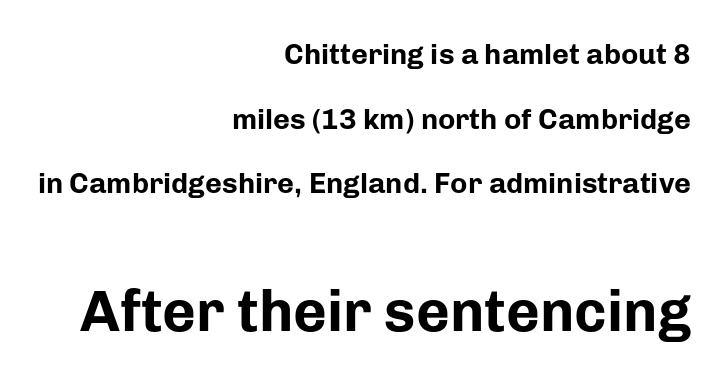
{"serif": "no", "italic": "no", "bold": "yes", "weight": "bold", "width": "normal", "stroke_contrast": "low", "x_height": "medium", "monospaced": "no", "underline": "no", "align": "right", "line_spacing": "loose", "line_spacing_ratio": 2.23, "letter_spacing": "normal", "letter_spacing_em": 0.0, "larger_block": "second", "size_ratio": 2.0, "glyph_px": 58}
